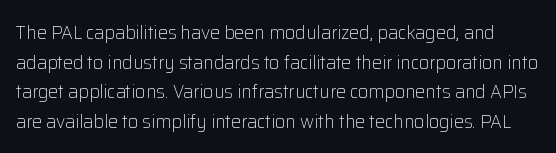
Q: Is the text bold? A: No.
Q: Is the text italic (slanted)? A: No, it is upright.
Q: Is the text underlined? A: No.
Q: Is the spacing between letters normal or unusually wide? A: Normal.
Q: Is the spacing between lines tight, normal or loose? A: Normal.
